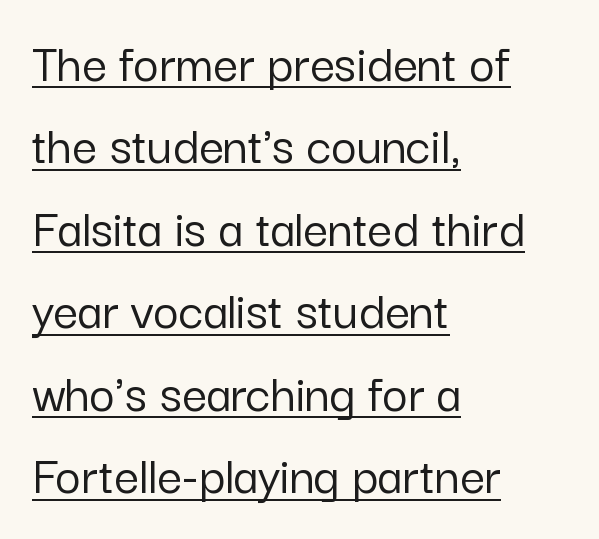
Q: Is the text italic (slanted)? A: No, it is upright.
Q: Is the typeface a serif or a sans-serif typeface? A: Sans-serif.
Q: Is the text underlined? A: Yes.
Q: How is the paragraph aligned? A: Left-aligned.
Q: Is the spacing between letters normal or unusually wide? A: Normal.
Q: Is the spacing between lines tight, normal or loose? A: Normal.
Q: Width (condensed, normal, or wide)? A: Normal.
Q: Stroke contrast? A: Low.
Q: x-height? A: Medium.
Q: Monospaced? A: No.
